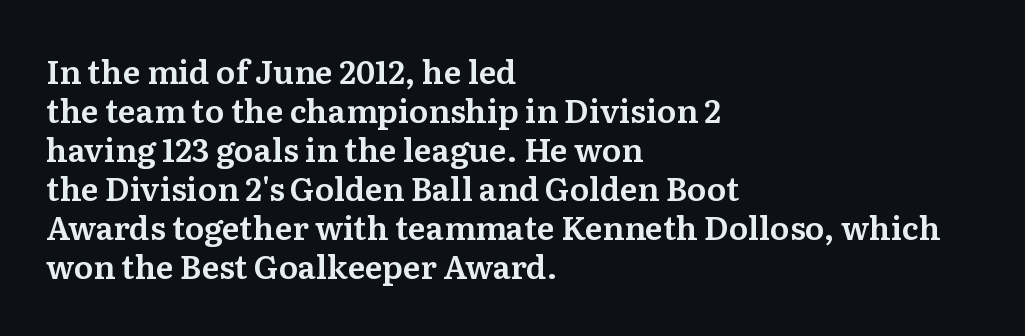
Q: Is the text italic (slanted)? A: No, it is upright.
Q: Is the typeface a serif or a sans-serif typeface? A: Serif.
Q: Is the text underlined? A: No.
Q: How is the paragraph aligned? A: Left-aligned.
Q: Is the spacing between letters normal or unusually wide? A: Normal.
Q: Width (condensed, normal, or wide)? A: Normal.
Q: Stroke contrast? A: Medium.
Q: x-height? A: Medium.
Q: Monospaced? A: No.
